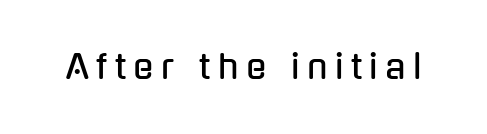
Q: Is the text italic (slanted)? A: No, it is upright.
Q: Is the typeface a serif or a sans-serif typeface? A: Sans-serif.
Q: Is the text underlined? A: No.
Q: Is the spacing between letters normal or unusually wide? A: Unusually wide.
Q: Width (condensed, normal, or wide)? A: Condensed.
Q: Stroke contrast? A: Low.
Q: x-height? A: Medium.
Q: Monospaced? A: No.
